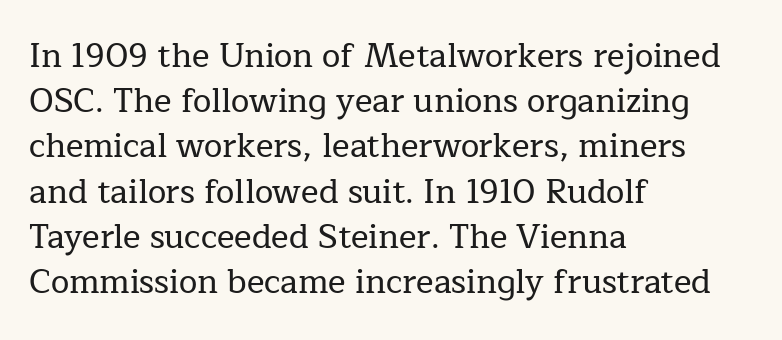
The image shows 33 px serif type, upright; set left-aligned, normal line spacing (1.37x), normal letter spacing, not underlined; low stroke contrast and a medium x-height.
